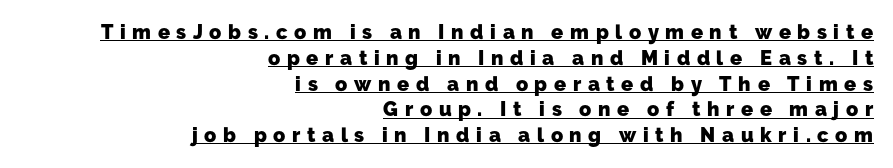
Q: Is the text bold? A: Yes.
Q: Is the text underlined? A: Yes.
Q: How is the paragraph aligned? A: Right-aligned.
Q: Is the spacing between letters normal or unusually wide? A: Unusually wide.
Q: Is the spacing between lines tight, normal or loose? A: Normal.
